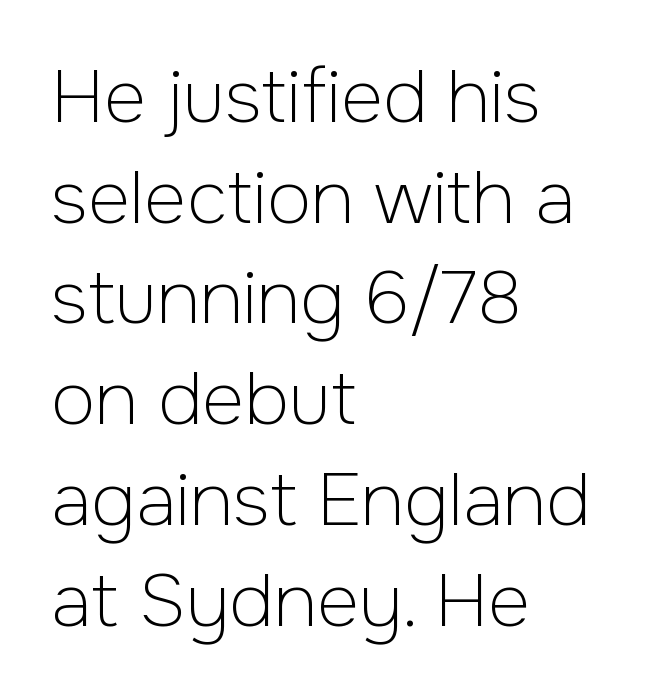
The image shows 73 px light sans-serif type, upright; set left-aligned, normal line spacing (1.38x), normal letter spacing, not underlined; low stroke contrast and a medium x-height.
